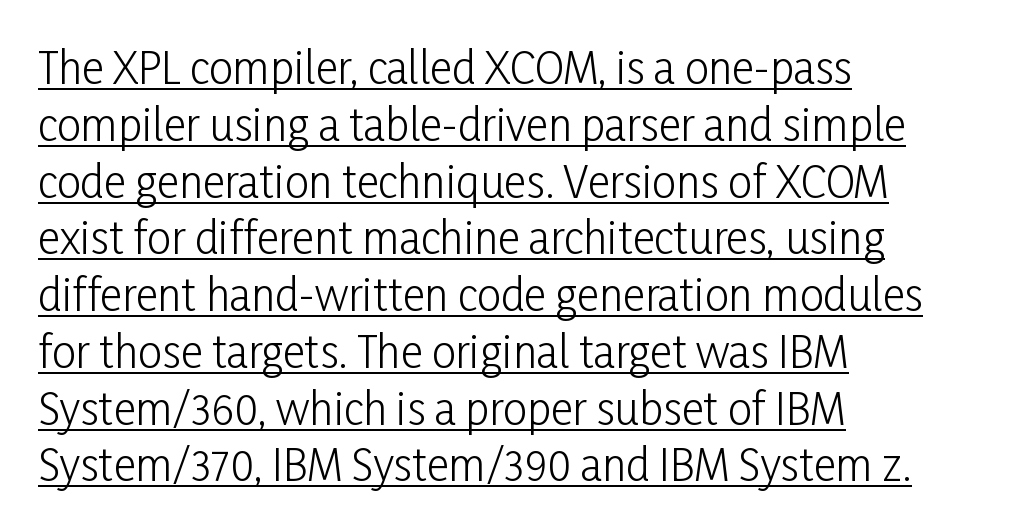
Q: Is the text bold? A: No.
Q: Is the text italic (slanted)? A: No, it is upright.
Q: Is the typeface a serif or a sans-serif typeface? A: Sans-serif.
Q: Is the text underlined? A: Yes.
Q: How is the paragraph aligned? A: Left-aligned.
Q: Is the spacing between letters normal or unusually wide? A: Normal.
Q: Is the spacing between lines tight, normal or loose? A: Normal.
Q: Width (condensed, normal, or wide)? A: Condensed.
Q: Stroke contrast? A: Low.
Q: x-height? A: Medium.
Q: Monospaced? A: No.
